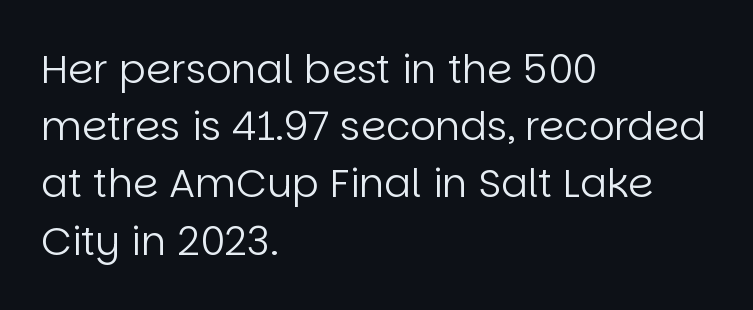
{"serif": "no", "italic": "no", "bold": "no", "weight": "regular", "width": "normal", "stroke_contrast": "low", "x_height": "large", "monospaced": "no", "underline": "no", "align": "left", "line_spacing": "normal", "line_spacing_ratio": 1.43, "letter_spacing": "normal", "letter_spacing_em": 0.0, "glyph_px": 40}
